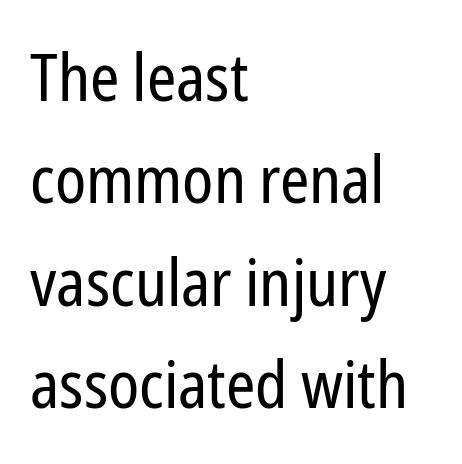
The image shows 66 px regular-weight, condensed sans-serif type, upright; set left-aligned, normal line spacing (1.55x), normal letter spacing, not underlined; low stroke contrast and a medium x-height.
